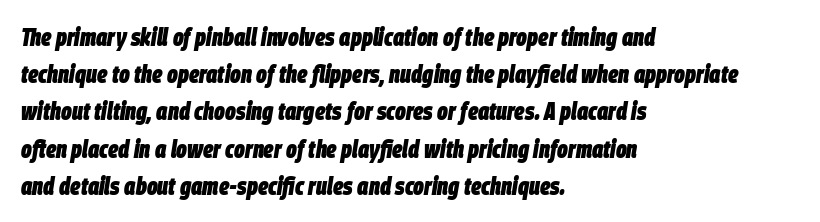
The font's italic variant was chosen for this text. The paragraph shown leans on its left margin. A normal amount of white space separates one row of letters from the next. Lines of text with bare space underneath. Words appear dense and cohesive because spacing is normal. Stroke thickness is high; the sample reads as a true bold.
